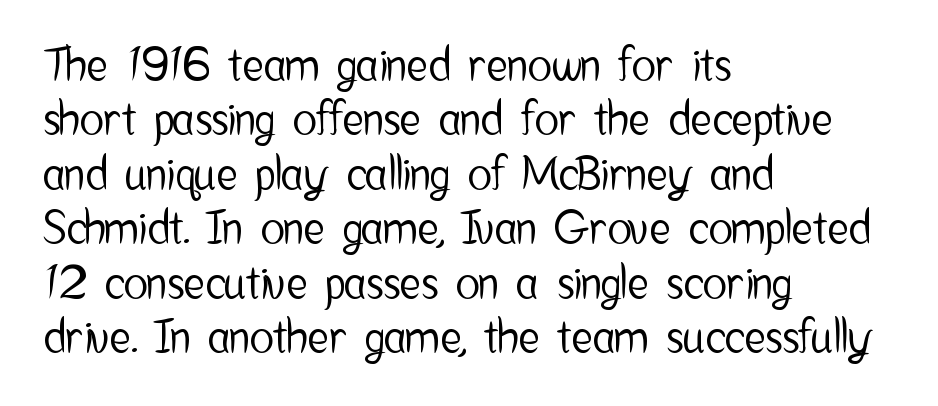
Q: Is the text italic (slanted)? A: No, it is upright.
Q: Is the typeface a serif or a sans-serif typeface? A: Sans-serif.
Q: Is the text underlined? A: No.
Q: How is the paragraph aligned? A: Left-aligned.
Q: Is the spacing between letters normal or unusually wide? A: Normal.
Q: Width (condensed, normal, or wide)? A: Condensed.
Q: Stroke contrast? A: Low.
Q: x-height? A: Medium.
Q: Monospaced? A: No.
